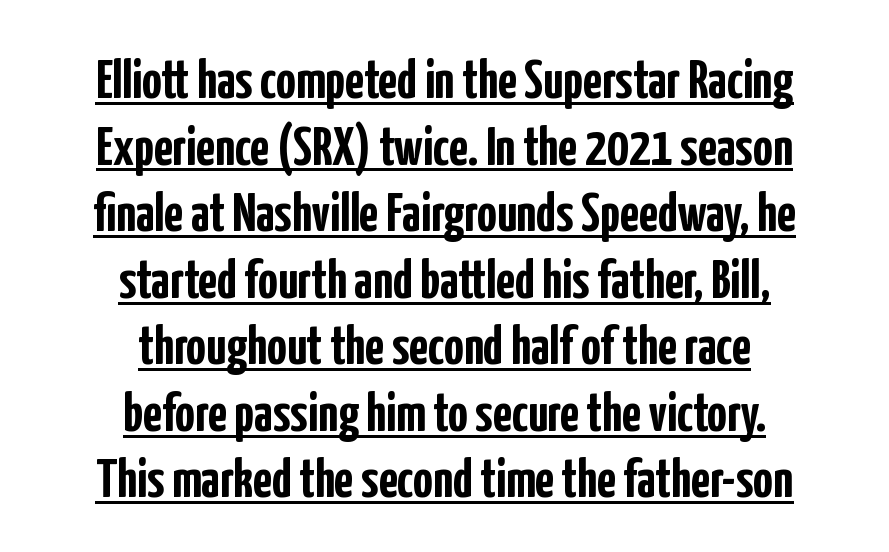
{"serif": "no", "italic": "no", "bold": "yes", "weight": "semibold", "width": "condensed", "stroke_contrast": "low", "x_height": "medium", "monospaced": "no", "underline": "yes", "align": "center", "line_spacing_ratio": 1.21, "letter_spacing": "normal", "letter_spacing_em": 0.0, "glyph_px": 55}
